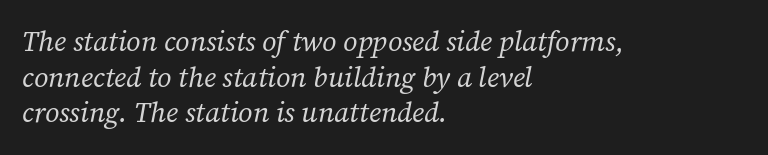
When letters slant like this, we call the style italic. Is this a fixed-width face? No — the glyphs have proportional, varying widths. Normally led — the rows are evenly, conventionally spaced. Anything drawn beneath the words? Only blank space. These lines are composed in type with serifs. Does extra space separate the letters? No, they use regular spacing.
